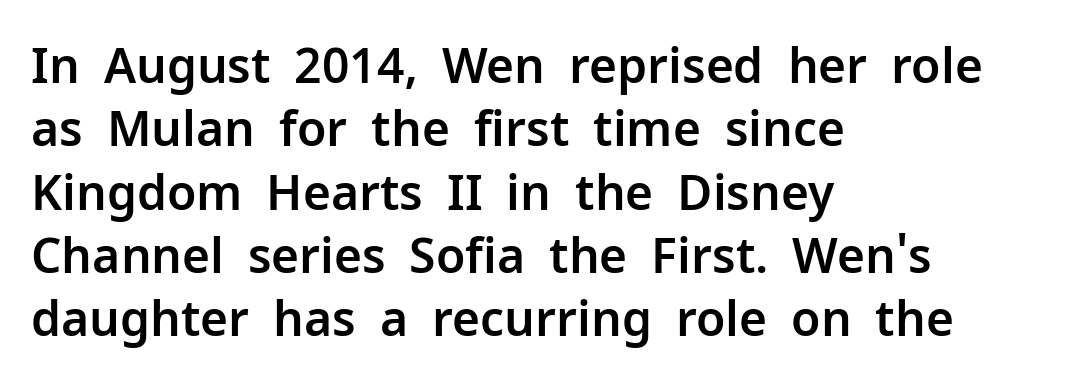
Q: Is the text italic (slanted)? A: No, it is upright.
Q: Is the typeface a serif or a sans-serif typeface? A: Sans-serif.
Q: Is the text underlined? A: No.
Q: How is the paragraph aligned? A: Left-aligned.
Q: Is the spacing between letters normal or unusually wide? A: Normal.
Q: Is the spacing between lines tight, normal or loose? A: Normal.
Q: Width (condensed, normal, or wide)? A: Normal.
Q: Stroke contrast? A: Low.
Q: x-height? A: Medium.
Q: Monospaced? A: No.
